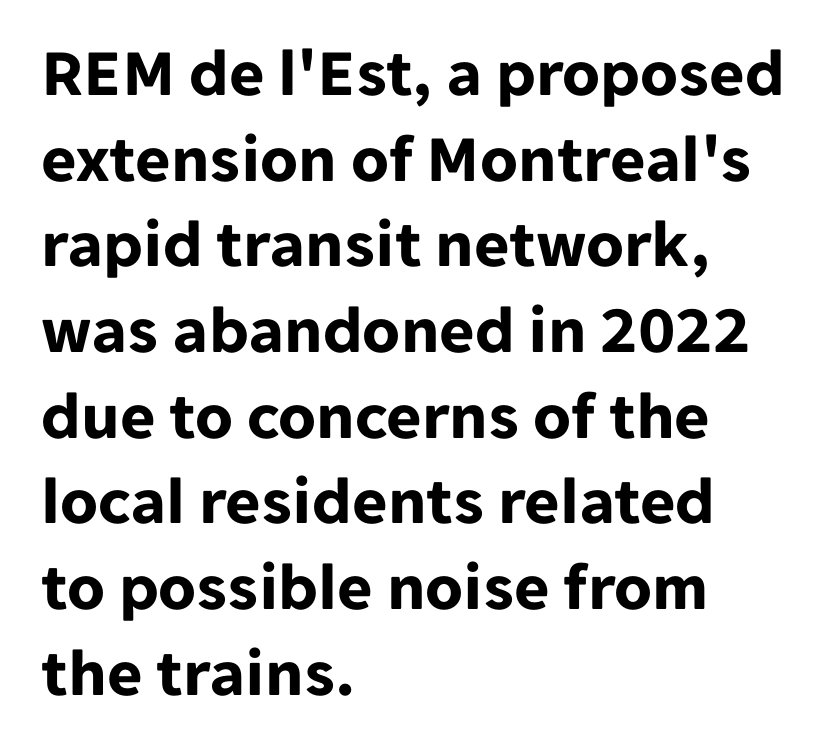
Q: Is the text bold? A: Yes.
Q: Is the text italic (slanted)? A: No, it is upright.
Q: Is the typeface a serif or a sans-serif typeface? A: Sans-serif.
Q: Is the text underlined? A: No.
Q: How is the paragraph aligned? A: Left-aligned.
Q: Is the spacing between letters normal or unusually wide? A: Normal.
Q: Is the spacing between lines tight, normal or loose? A: Normal.
Q: Width (condensed, normal, or wide)? A: Normal.
Q: Stroke contrast? A: Low.
Q: x-height? A: Medium.
Q: Monospaced? A: No.
